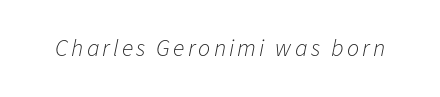
The image shows 24 px text type, italic (leaning right); set not underlined.
